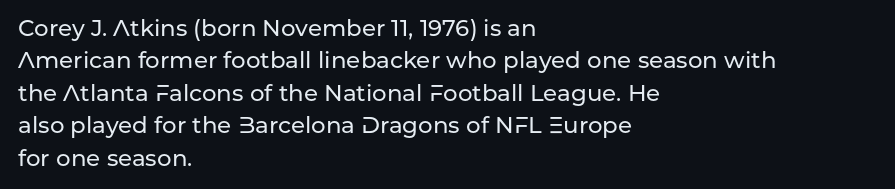
The image shows 23 px text type, upright; set left-aligned, normal line spacing (1.41x), normal letter spacing, not underlined.
